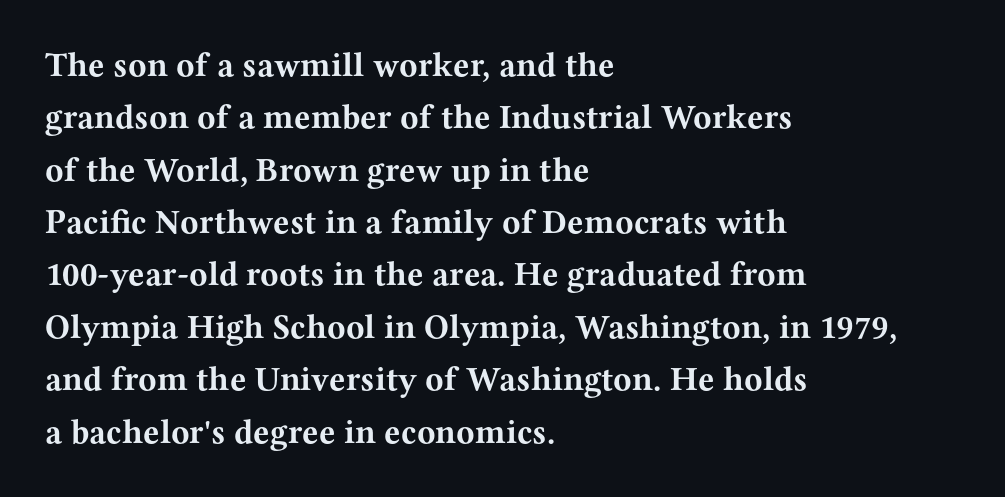
{"serif": "yes", "italic": "no", "bold": "yes", "weight": "bold", "width": "wide", "stroke_contrast": "medium", "x_height": "medium", "monospaced": "no", "underline": "no", "align": "left", "line_spacing": "normal", "line_spacing_ratio": 1.54, "letter_spacing": "normal", "letter_spacing_em": 0.0, "glyph_px": 34}
